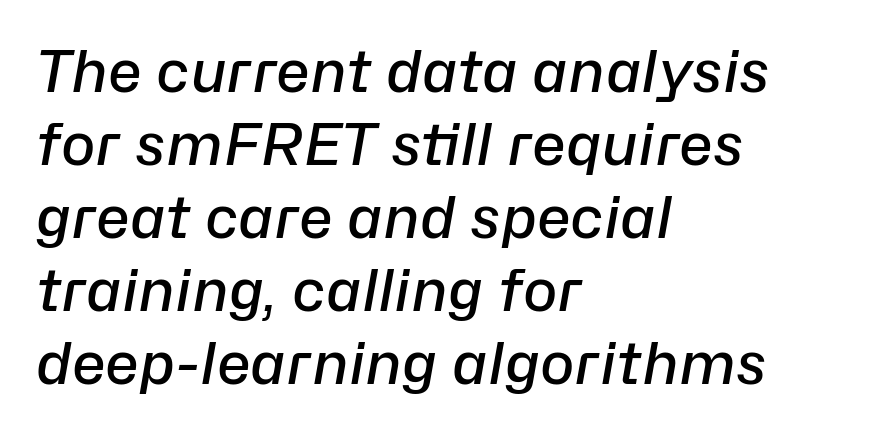
{"italic": "yes", "lean": "right", "slant_degrees": 10, "bold": "semi", "weight": "semibold", "width": "normal", "stroke_contrast": "low", "x_height": "medium", "monospaced": "no", "underline": "no", "align": "left", "line_spacing": "normal", "line_spacing_ratio": 1.26, "letter_spacing": "normal", "letter_spacing_em": 0.0, "glyph_px": 58}
